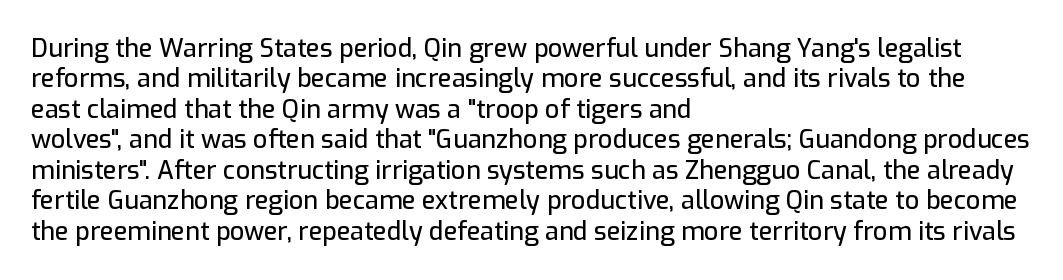
{"italic": "no", "underline": "no", "align": "left", "line_spacing_ratio": 1.22, "letter_spacing": "normal", "letter_spacing_em": 0.0, "glyph_px": 25}
